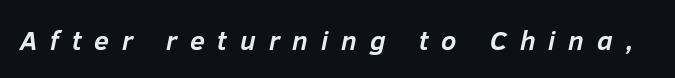
The font's italic variant was chosen for this text. Only glyphs here, with clear space below each row. The passage shown has open, widely tracked lettering throughout. Typographic density is high because the face is bold.
